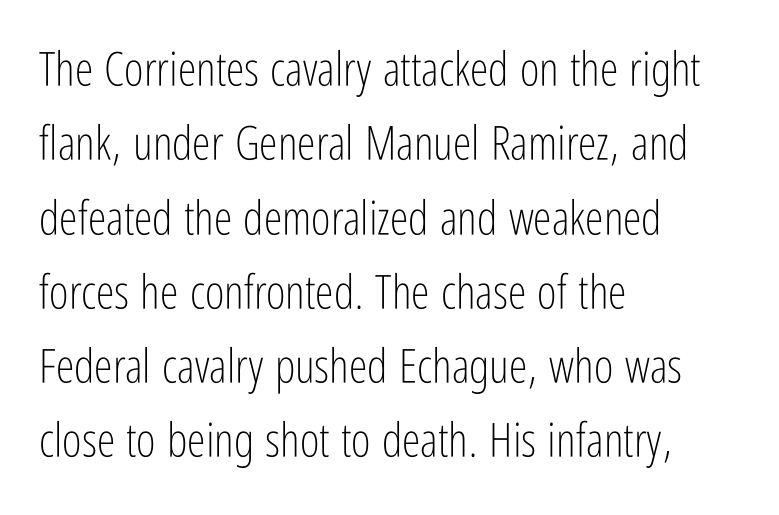
{"serif": "no", "italic": "no", "bold": "no", "weight": "light", "width": "condensed", "stroke_contrast": "low", "x_height": "medium", "monospaced": "no", "underline": "no", "align": "left", "line_spacing": "normal", "line_spacing_ratio": 1.58, "letter_spacing": "normal", "letter_spacing_em": 0.0, "glyph_px": 47}
